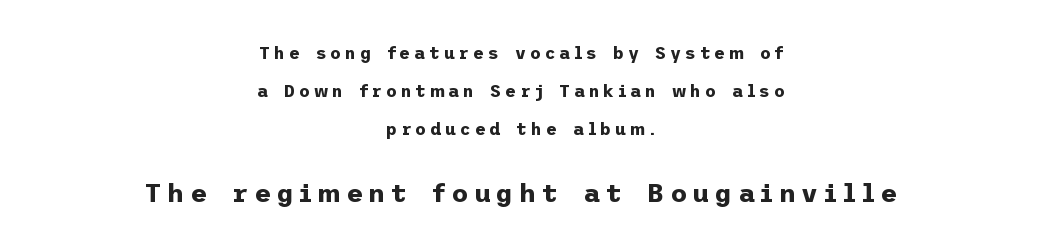
Glance below the letters and you will spot only blank space. A full-strength bold gives these letters their thick strokes. Teacher's note: observe the equal gaps on both sides — that is centered alignment. The more generous point size was reserved for the lower chunk. Inter-character spacing is expanded well beyond the font's built-in metrics.
